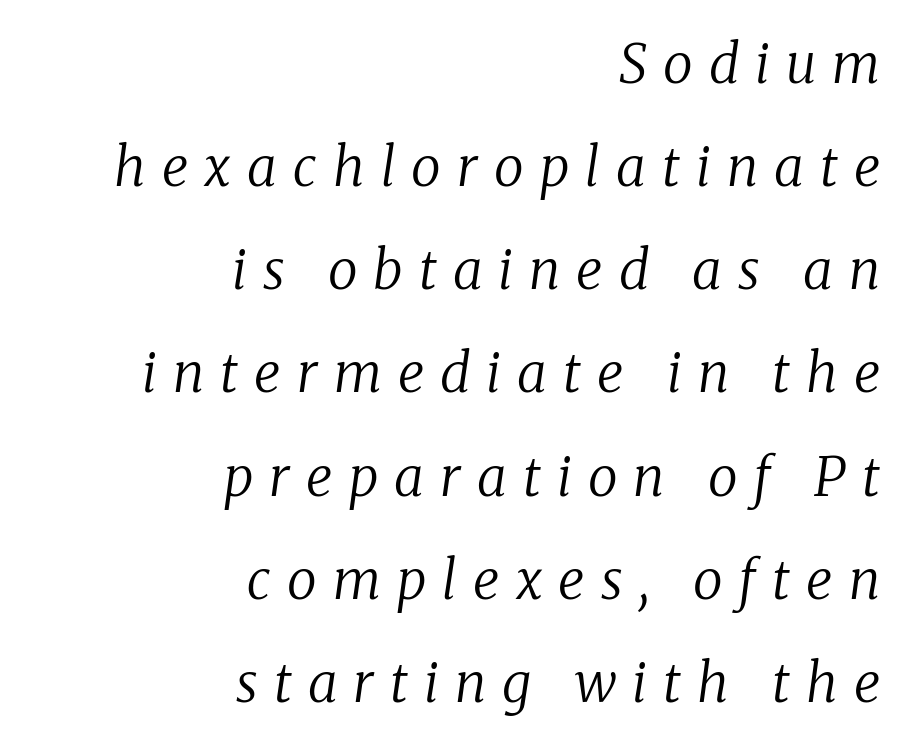
{"serif": "yes", "italic": "yes", "lean": "right", "slant_degrees": 8, "bold": "no", "weight": "regular", "width": "normal", "stroke_contrast": "low", "x_height": "medium", "monospaced": "no", "underline": "no", "align": "right", "line_spacing": "loose", "line_spacing_ratio": 1.91, "letter_spacing": "wide", "letter_spacing_em": 0.3, "glyph_px": 54}
